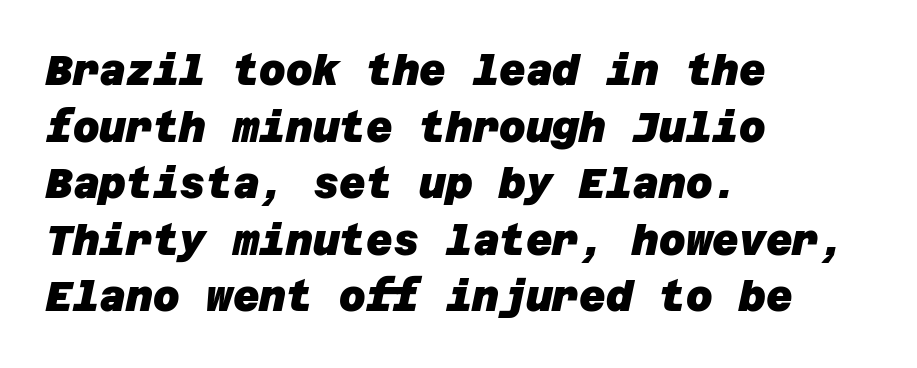
Q: Is the text bold? A: Yes.
Q: Is the typeface a serif or a sans-serif typeface? A: Sans-serif.
Q: Is the text underlined? A: No.
Q: How is the paragraph aligned? A: Left-aligned.
Q: Is the spacing between letters normal or unusually wide? A: Normal.
Q: Is the spacing between lines tight, normal or loose? A: Normal.
Q: Width (condensed, normal, or wide)? A: Normal.
Q: Stroke contrast? A: Low.
Q: x-height? A: Large.
